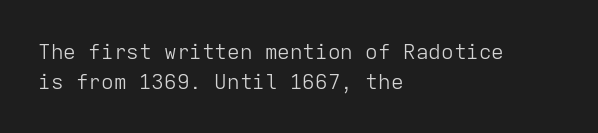
Quick note: underline off. Do the letters lean? They stand straight. The text block is weighted toward the left margin, trailing off unevenly rightward. This rendering leaves character spacing at its baseline value. Vertical spacing — default.
